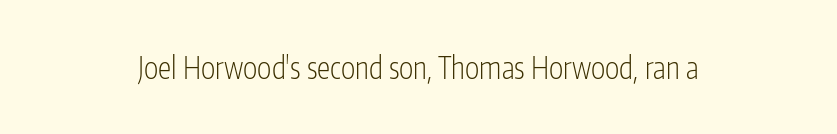
Q: Is the text bold? A: No.
Q: Is the text italic (slanted)? A: No, it is upright.
Q: Is the typeface a serif or a sans-serif typeface? A: Sans-serif.
Q: Is the text underlined? A: No.
Q: Is the spacing between letters normal or unusually wide? A: Normal.
Q: Width (condensed, normal, or wide)? A: Condensed.
Q: Stroke contrast? A: Low.
Q: x-height? A: Medium.
Q: Monospaced? A: No.
